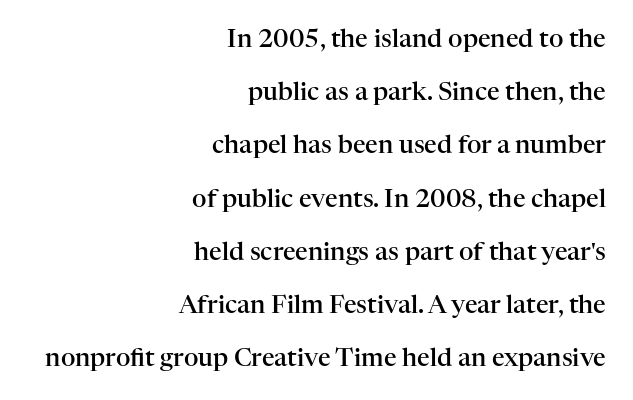
Q: Is the text bold? A: Semi-bold.
Q: Is the text italic (slanted)? A: No, it is upright.
Q: Is the text underlined? A: No.
Q: How is the paragraph aligned? A: Right-aligned.
Q: Is the spacing between letters normal or unusually wide? A: Normal.
Q: Is the spacing between lines tight, normal or loose? A: Loose.
